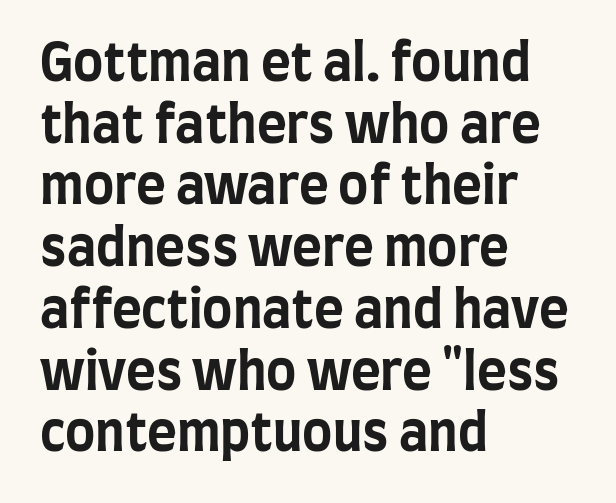
Q: Is the text bold? A: Yes.
Q: Is the text italic (slanted)? A: No, it is upright.
Q: Is the typeface a serif or a sans-serif typeface? A: Sans-serif.
Q: Is the text underlined? A: No.
Q: How is the paragraph aligned? A: Left-aligned.
Q: Is the spacing between letters normal or unusually wide? A: Normal.
Q: Width (condensed, normal, or wide)? A: Condensed.
Q: Stroke contrast? A: Low.
Q: x-height? A: Large.
Q: Monospaced? A: No.
